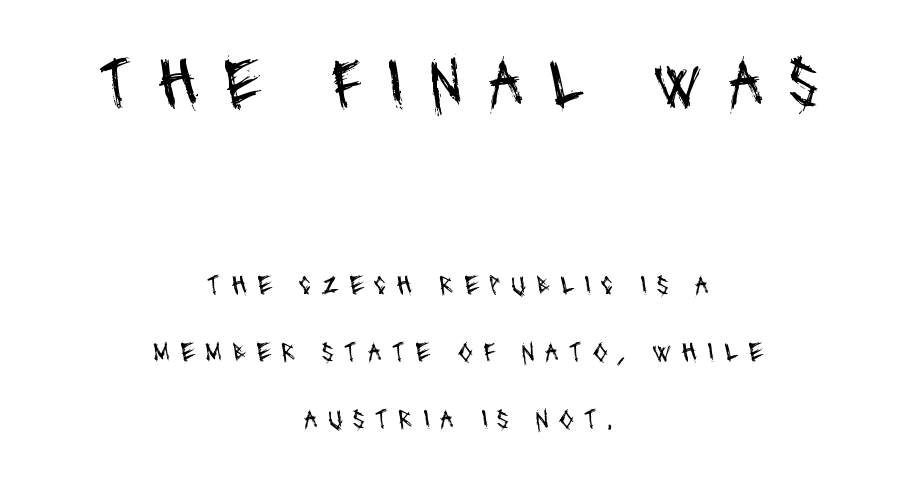
{"serif": "no", "bold": "no", "weight": "regular", "width": "condensed", "stroke_contrast": "medium", "x_height": "large", "monospaced": "no", "underline": "no", "align": "center", "line_spacing": "loose", "line_spacing_ratio": 2.39, "letter_spacing": "wide", "letter_spacing_em": 0.35, "larger_block": "first", "size_ratio": 2.54, "glyph_px": 71}
